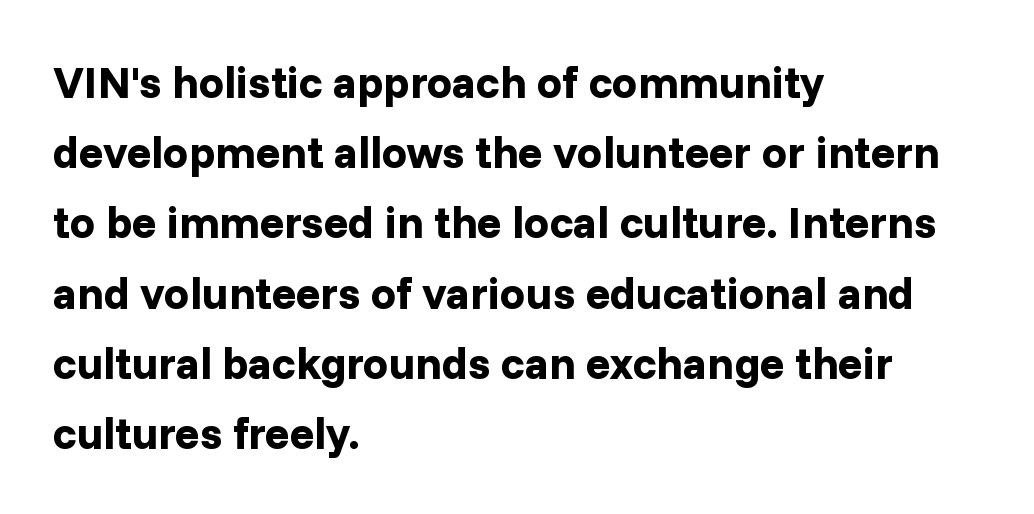
Q: Is the text bold? A: Yes.
Q: Is the text italic (slanted)? A: No, it is upright.
Q: Is the typeface a serif or a sans-serif typeface? A: Sans-serif.
Q: Is the text underlined? A: No.
Q: How is the paragraph aligned? A: Left-aligned.
Q: Is the spacing between letters normal or unusually wide? A: Normal.
Q: Is the spacing between lines tight, normal or loose? A: Normal.
Q: Width (condensed, normal, or wide)? A: Normal.
Q: Stroke contrast? A: Low.
Q: x-height? A: Medium.
Q: Monospaced? A: No.
